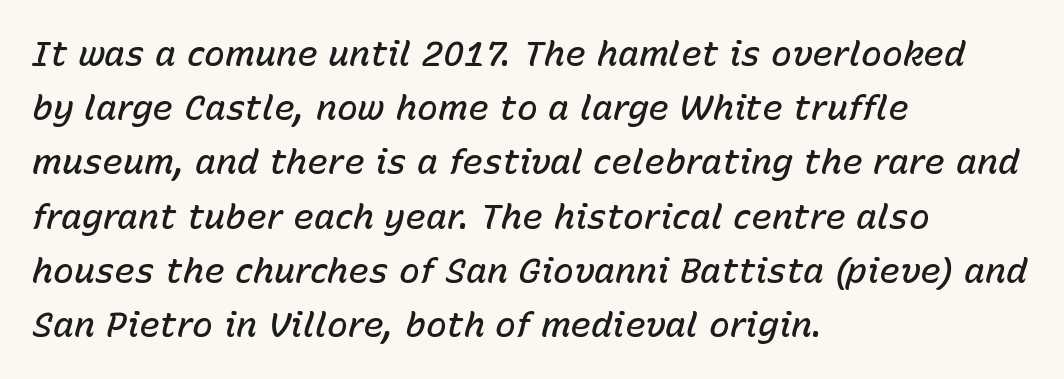
The image shows 35 px semibold type, italic (leaning right); set left-aligned, normal line spacing (1.55x), normal letter spacing, not underlined; low stroke contrast and a medium x-height.
